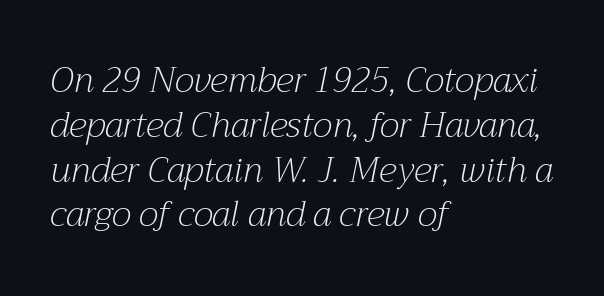
{"serif": "yes", "italic": "yes", "lean": "right", "slant_degrees": 12, "bold": "no", "weight": "light", "width": "normal", "stroke_contrast": "medium", "x_height": "medium", "monospaced": "no", "underline": "no", "align": "left", "line_spacing": "normal", "line_spacing_ratio": 1.28, "letter_spacing": "normal", "letter_spacing_em": 0.0, "glyph_px": 35}
